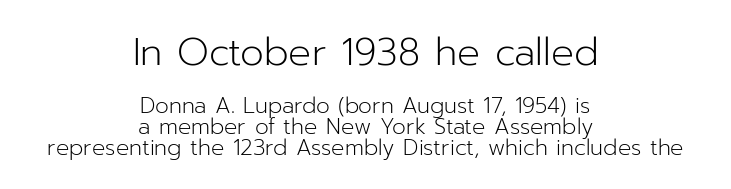
The image shows 38 px light sans-serif type, upright; set centered, tight line spacing (0.95x), normal letter spacing, not underlined; the first (top) block is 1.73x larger; low stroke contrast and a medium x-height.
